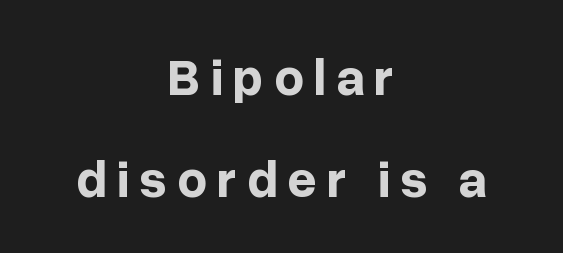
Q: Is the text bold? A: Yes.
Q: Is the text italic (slanted)? A: No, it is upright.
Q: Is the typeface a serif or a sans-serif typeface? A: Sans-serif.
Q: Is the text underlined? A: No.
Q: How is the paragraph aligned? A: Centered.
Q: Is the spacing between lines tight, normal or loose? A: Loose.
Q: Width (condensed, normal, or wide)? A: Normal.
Q: Stroke contrast? A: Low.
Q: x-height? A: Medium.
Q: Monospaced? A: No.
